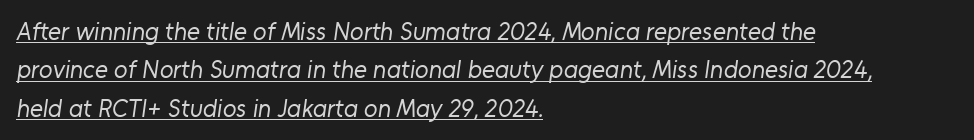
The image shows 25 px text type; set left-aligned, normal line spacing (1.54x), normal letter spacing, underlined.
